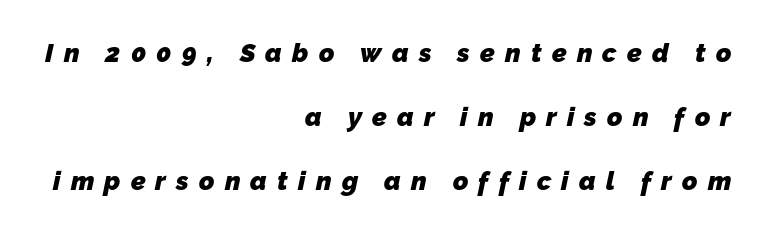
The image shows 26 px bold type; set right-aligned, loose line spacing (2.46x), unusually wide letter spacing (+0.39 em), not underlined.
